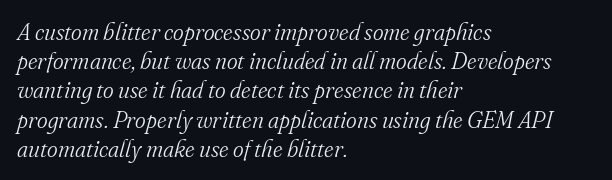
Q: Is the text bold? A: No.
Q: Is the text italic (slanted)? A: Yes, it leans right by about 16 degrees.
Q: Is the text underlined? A: No.
Q: How is the paragraph aligned? A: Left-aligned.
Q: Is the spacing between letters normal or unusually wide? A: Normal.
Q: Is the spacing between lines tight, normal or loose? A: Normal.
